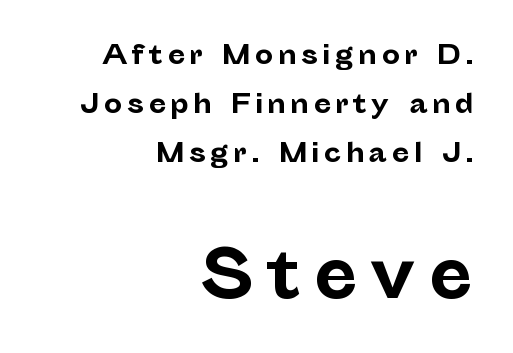
Q: Is the text bold? A: Yes.
Q: Is the text italic (slanted)? A: No, it is upright.
Q: Is the typeface a serif or a sans-serif typeface? A: Sans-serif.
Q: Is the text underlined? A: No.
Q: How is the paragraph aligned? A: Right-aligned.
Q: Which block of text is set in a larger size, the first (top) or the second (bottom)? A: The second (bottom) one.
Q: Width (condensed, normal, or wide)? A: Normal.
Q: Stroke contrast? A: Low.
Q: x-height? A: Medium.
Q: Monospaced? A: No.
